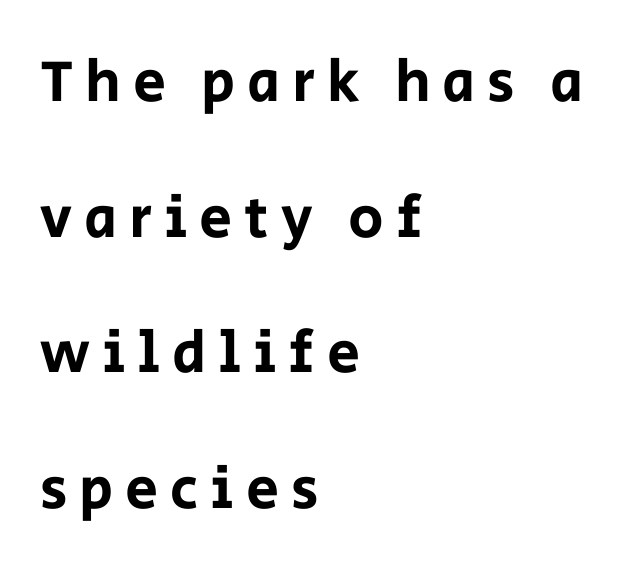
The image shows 59 px sans-serif type, upright; set left-aligned, loose line spacing (2.3x), unusually wide letter spacing (+0.2 em), not underlined; low stroke contrast and a large x-height.
